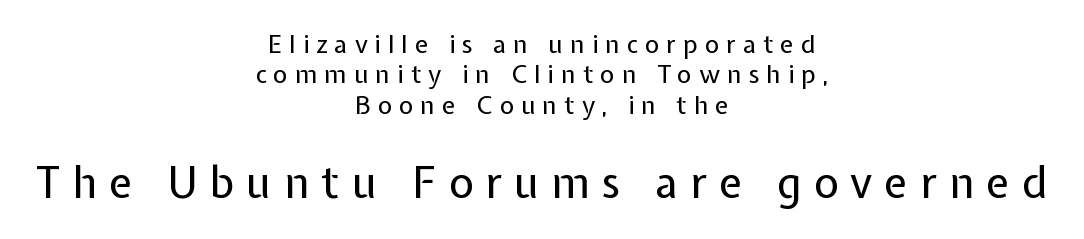
Q: Is the text bold? A: No.
Q: Is the text italic (slanted)? A: No, it is upright.
Q: Is the typeface a serif or a sans-serif typeface? A: Sans-serif.
Q: Is the text underlined? A: No.
Q: How is the paragraph aligned? A: Centered.
Q: Is the spacing between letters normal or unusually wide? A: Unusually wide.
Q: Which block of text is set in a larger size, the first (top) or the second (bottom)? A: The second (bottom) one.
Q: Width (condensed, normal, or wide)? A: Normal.
Q: Stroke contrast? A: Low.
Q: x-height? A: Medium.
Q: Monospaced? A: No.
